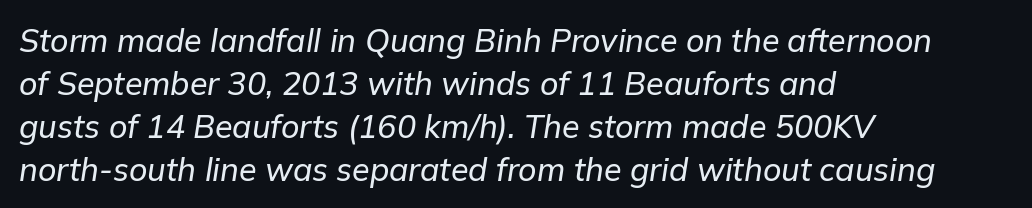
Q: Is the text italic (slanted)? A: Yes, it leans right by about 9 degrees.
Q: Is the text underlined? A: No.
Q: How is the paragraph aligned? A: Left-aligned.
Q: Is the spacing between letters normal or unusually wide? A: Normal.
Q: Is the spacing between lines tight, normal or loose? A: Normal.
Q: Width (condensed, normal, or wide)? A: Normal.
Q: Stroke contrast? A: Low.
Q: x-height? A: Medium.
Q: Monospaced? A: No.
